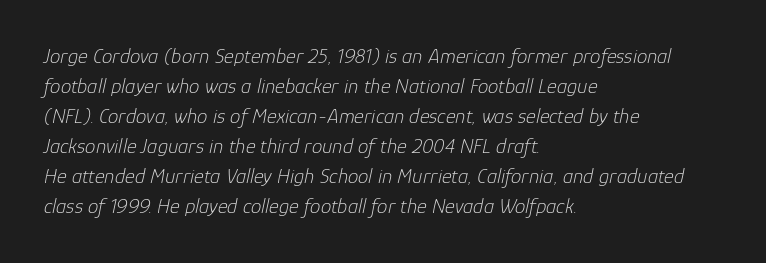
Q: Is the text bold? A: No.
Q: Is the text italic (slanted)? A: Yes, it leans right by about 12 degrees.
Q: Is the text underlined? A: No.
Q: How is the paragraph aligned? A: Left-aligned.
Q: Is the spacing between letters normal or unusually wide? A: Normal.
Q: Is the spacing between lines tight, normal or loose? A: Normal.
